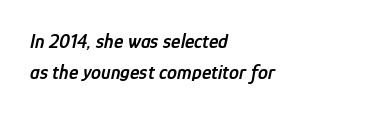
Q: Is the text bold? A: Semi-bold.
Q: Is the text italic (slanted)? A: Yes, it leans right by about 12 degrees.
Q: Is the text underlined? A: No.
Q: How is the paragraph aligned? A: Left-aligned.
Q: Is the spacing between letters normal or unusually wide? A: Normal.
Q: Is the spacing between lines tight, normal or loose? A: Normal.
